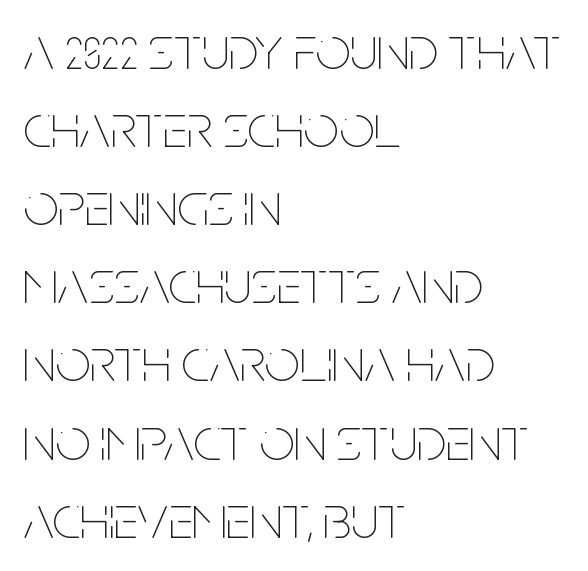
Look at the tracking — it's just the regular setting, nothing added. Caption: multi-line text, flush left, ragged right. When letters stand straight like this, we call the style roman or upright. A normal amount of white space separates one row of letters from the next. Nobody drew a line under any word here. The strokes are not fattened; the text isn't bold.
